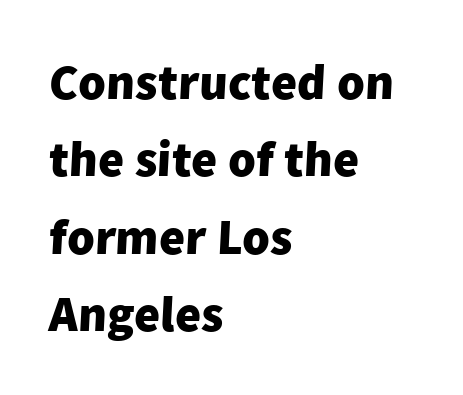
Type without underlining. In terms of leading, this rendering sits right in the middle. Tracking here is standard; glyphs follow each other at the usual distance. No feet cap the strokes, marking this as sans-serif type.
